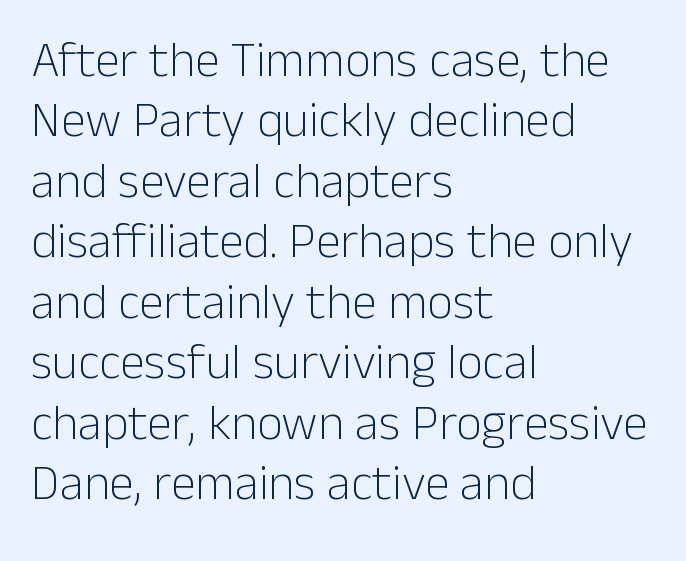
{"serif": "no", "italic": "no", "bold": "no", "weight": "light", "width": "normal", "stroke_contrast": "low", "x_height": "medium", "monospaced": "no", "underline": "no", "align": "left", "line_spacing_ratio": 1.21, "letter_spacing": "normal", "letter_spacing_em": 0.0, "glyph_px": 50}
